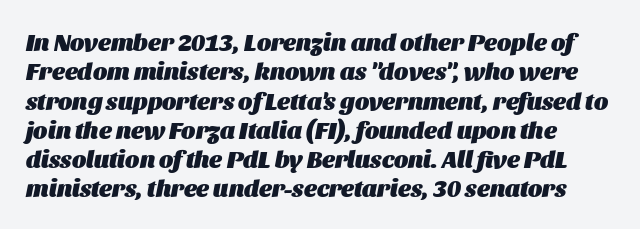
Looking at the ascenders, they clearly lean. Typesetter's note: full bold, strokes at maximum text heaviness. The gap between lines stays unmarked. Nothing unusual about the tracking: characters are spaced as the font intends.
